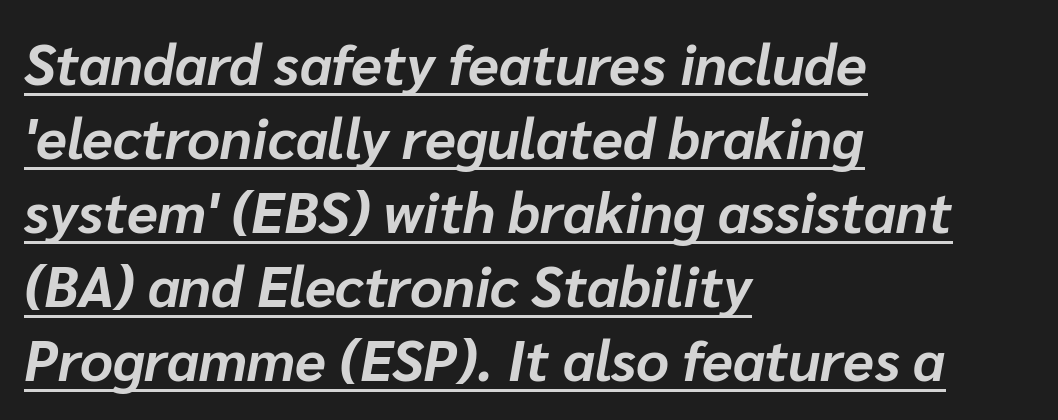
The glyphs are accompanied by a horizontal stroke just below them. The gaps between neighbouring characters are ordinary and unremarkable. The rag falls on the right side of this text block. Is the type slanted? Yes — the strokes lean at a clear angle. This sample has the flowing, uneven cadence of proportional lettering.
